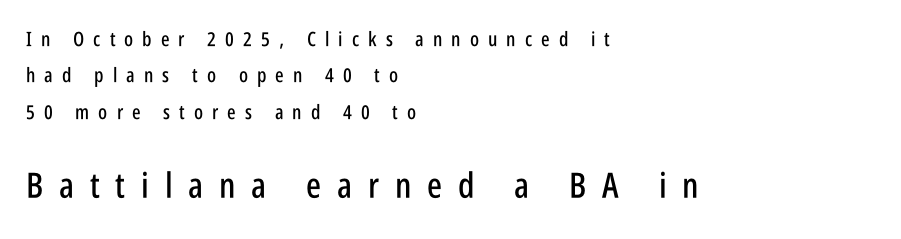
This rendering features lettering with no underline. Is the letter spacing exaggerated? Yes — the characters are pushed far apart. Serifs: no, the terminals of the letterforms are clean. Each letter keeps its own natural width here, so spacing adapts to shape. Reading top to bottom, the characters get bigger at the block break. The type sits square on the baseline with zero lean.
